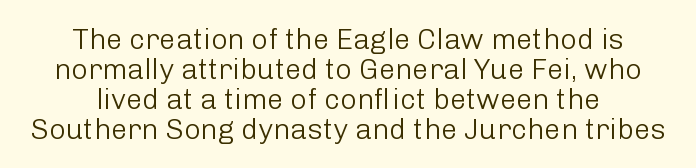
Stems here are at most as thick as an everyday book face. You could barely slide anything between these rows. This is sans-serif lettering, the kind often seen on screens and signage. Letter spacing: default. Decoration check: the copy has no underline.
